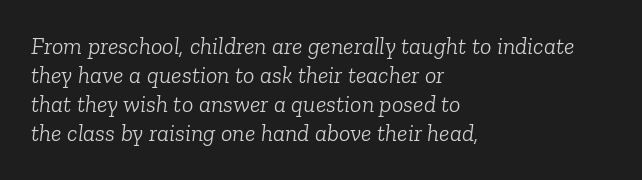
The image shows 24 px text type, italic (leaning right); set left-aligned, line spacing 1.21x, normal letter spacing, not underlined.
